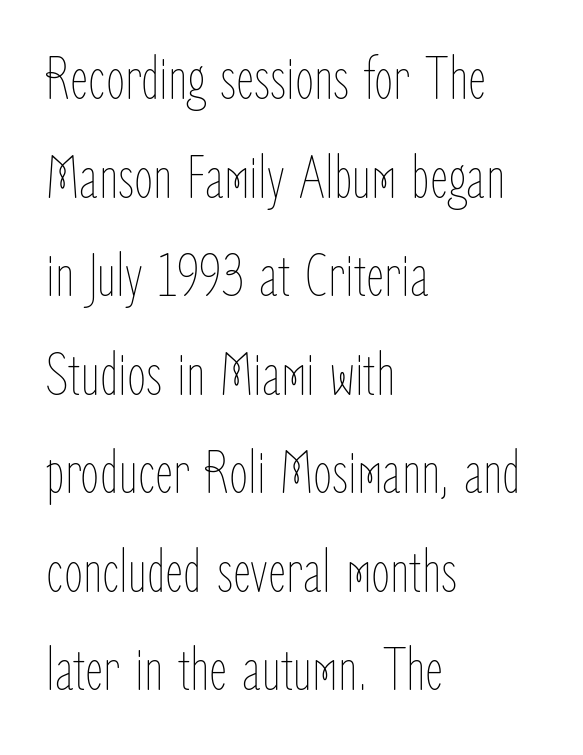
The image shows 62 px thin, condensed type, upright; set left-aligned, normal line spacing (1.59x), normal letter spacing, not underlined; low stroke contrast and a medium x-height.
